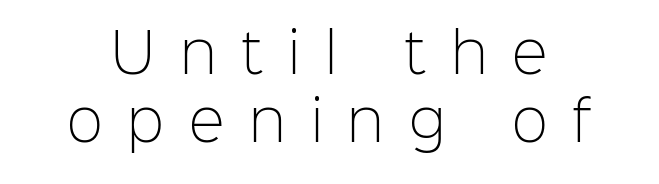
Q: Is the text bold? A: No.
Q: Is the text italic (slanted)? A: No, it is upright.
Q: Is the typeface a serif or a sans-serif typeface? A: Sans-serif.
Q: Is the text underlined? A: No.
Q: Is the spacing between letters normal or unusually wide? A: Unusually wide.
Q: Is the spacing between lines tight, normal or loose? A: Normal.
Q: Width (condensed, normal, or wide)? A: Normal.
Q: Stroke contrast? A: Low.
Q: x-height? A: Medium.
Q: Monospaced? A: No.
